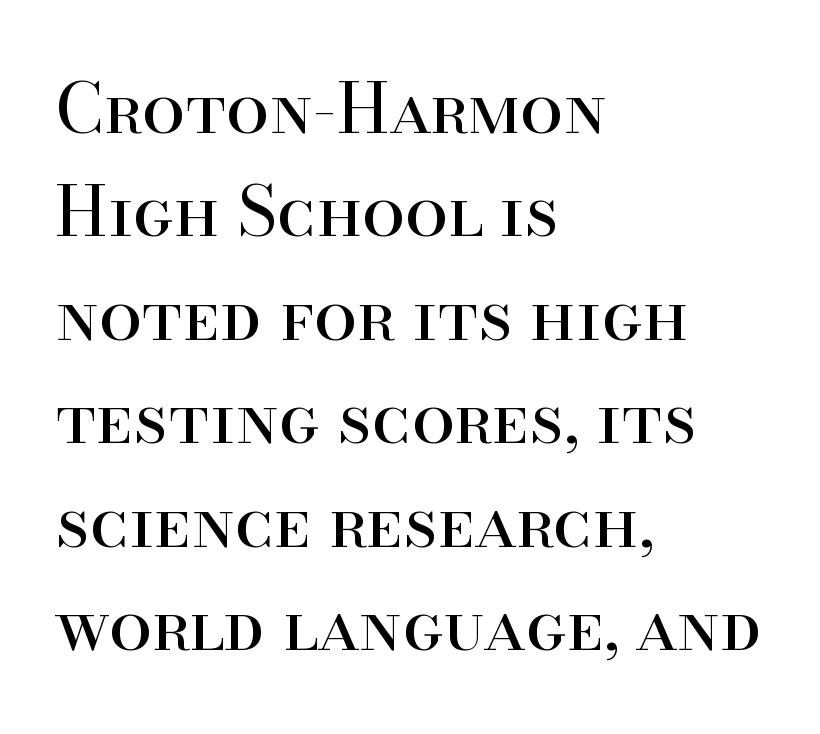
The image shows 69 px regular-weight serif type, upright; set left-aligned, normal line spacing (1.5x), normal letter spacing, not underlined; high stroke contrast and a small x-height.
